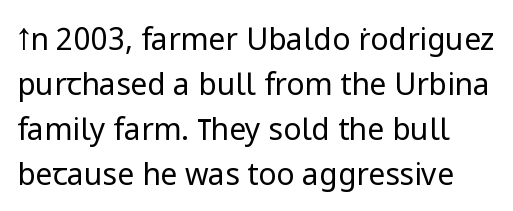
The image shows 30 px regular-weight sans-serif type, upright; set normal line spacing (1.5x), normal letter spacing, not underlined; low stroke contrast and a medium x-height.
